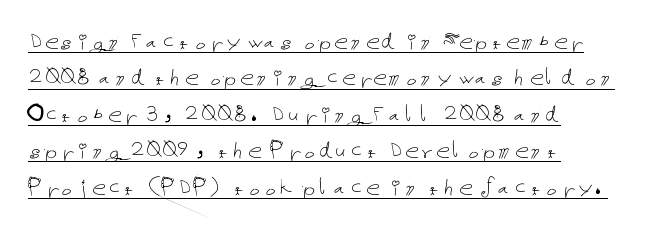
Tracking value appears to be zero — textbook default spacing. Upright lettering throughout. This sample keeps an unexceptional amount of space between lines. A typographer would call this underscored text. Compared with a typical body face, this is equally light or lighter still. This sample is left-justified, so line endings fall wherever the words run out.
